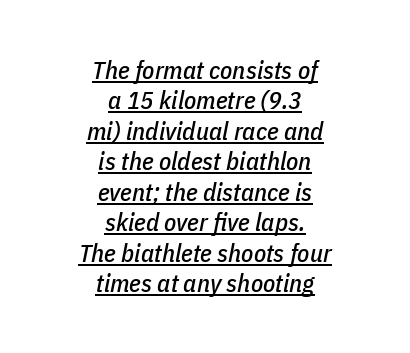
The image shows 25 px text type, italic (leaning right); set centered, line spacing 1.22x, normal letter spacing, underlined.
